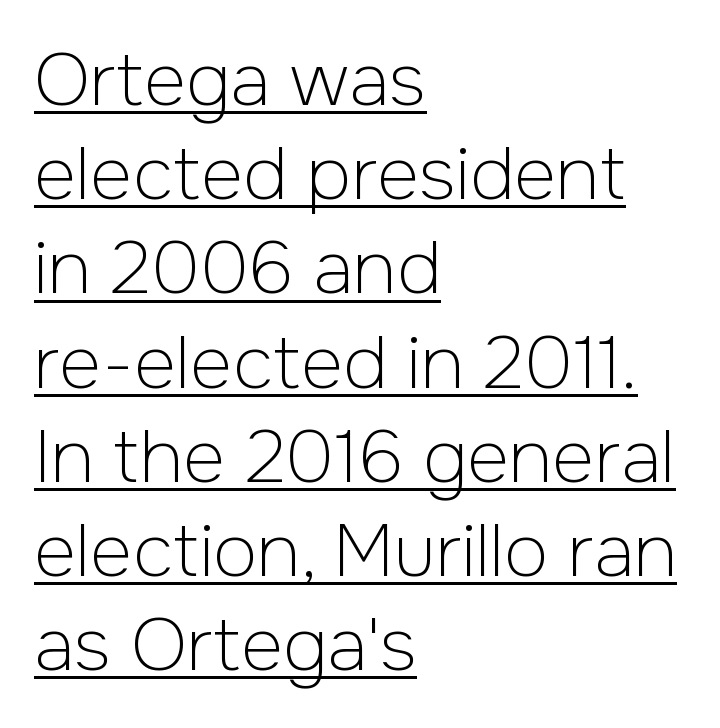
Q: Is the text bold? A: No.
Q: Is the text italic (slanted)? A: No, it is upright.
Q: Is the typeface a serif or a sans-serif typeface? A: Sans-serif.
Q: Is the text underlined? A: Yes.
Q: How is the paragraph aligned? A: Left-aligned.
Q: Is the spacing between letters normal or unusually wide? A: Normal.
Q: Is the spacing between lines tight, normal or loose? A: Normal.
Q: Width (condensed, normal, or wide)? A: Normal.
Q: Stroke contrast? A: Low.
Q: x-height? A: Medium.
Q: Monospaced? A: No.
